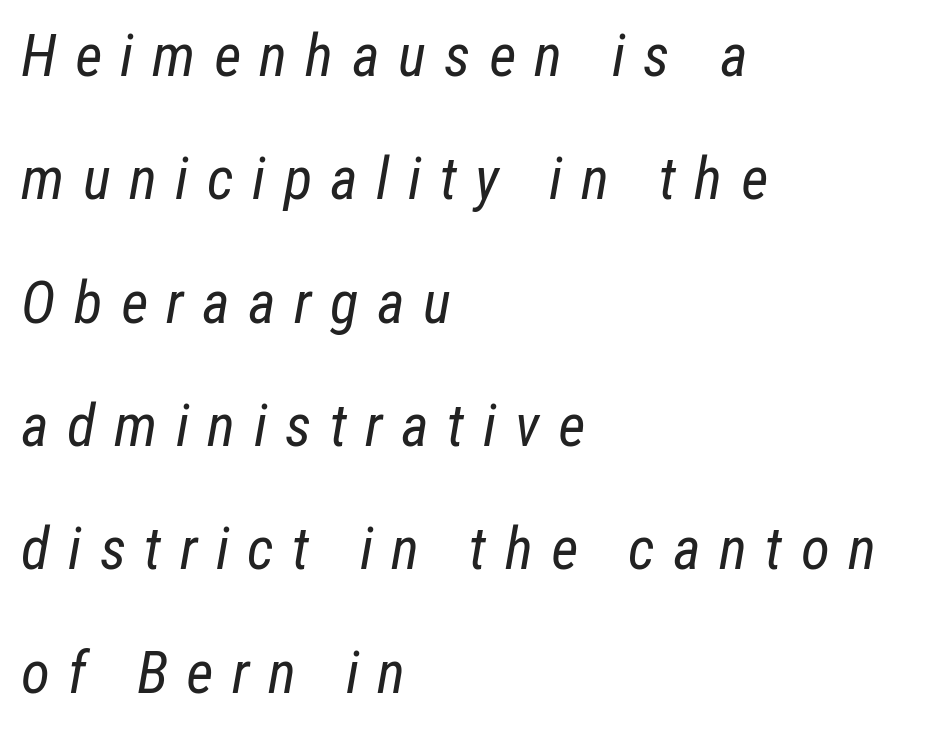
{"italic": "yes", "lean": "right", "slant_degrees": 12, "bold": "no", "weight": "regular", "width": "condensed", "stroke_contrast": "low", "x_height": "medium", "monospaced": "no", "underline": "no", "align": "left", "line_spacing": "loose", "line_spacing_ratio": 2.09, "letter_spacing": "wide", "letter_spacing_em": 0.31, "glyph_px": 59}
